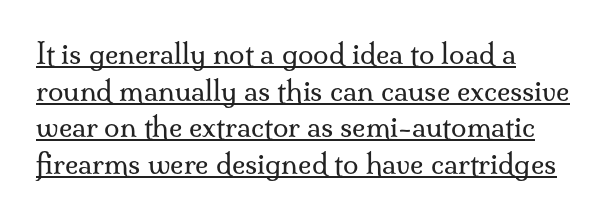
Q: Is the text bold? A: No.
Q: Is the text italic (slanted)? A: No, it is upright.
Q: Is the typeface a serif or a sans-serif typeface? A: Serif.
Q: Is the text underlined? A: Yes.
Q: How is the paragraph aligned? A: Left-aligned.
Q: Is the spacing between letters normal or unusually wide? A: Normal.
Q: Is the spacing between lines tight, normal or loose? A: Normal.
Q: Width (condensed, normal, or wide)? A: Normal.
Q: Stroke contrast? A: Medium.
Q: x-height? A: Small.
Q: Monospaced? A: No.
